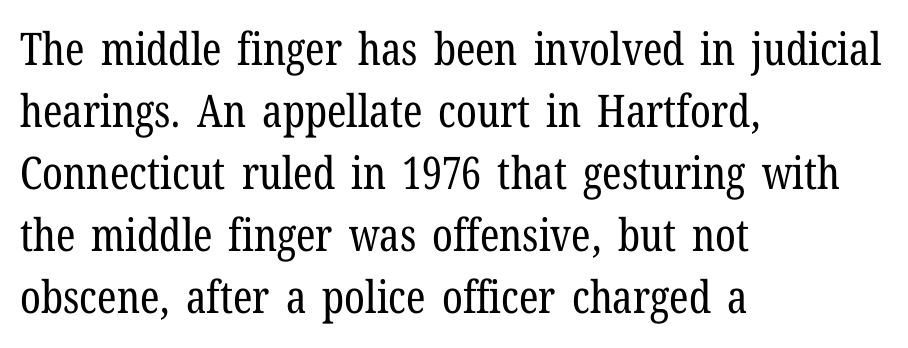
Q: Is the text bold? A: No.
Q: Is the text italic (slanted)? A: No, it is upright.
Q: Is the typeface a serif or a sans-serif typeface? A: Serif.
Q: Is the text underlined? A: No.
Q: How is the paragraph aligned? A: Left-aligned.
Q: Is the spacing between letters normal or unusually wide? A: Normal.
Q: Is the spacing between lines tight, normal or loose? A: Normal.
Q: Width (condensed, normal, or wide)? A: Condensed.
Q: Stroke contrast? A: Low.
Q: x-height? A: Medium.
Q: Monospaced? A: No.
